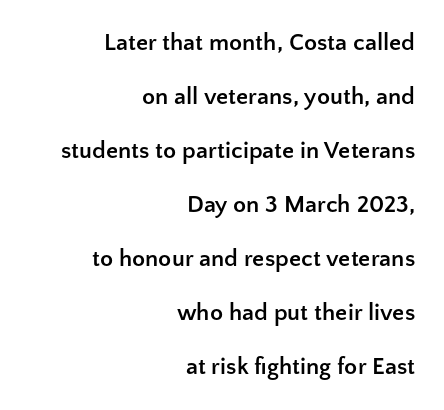
{"italic": "no", "bold": "yes", "underline": "no", "align": "right", "line_spacing": "loose", "line_spacing_ratio": 2.25, "letter_spacing": "normal", "letter_spacing_em": 0.0, "glyph_px": 24}
